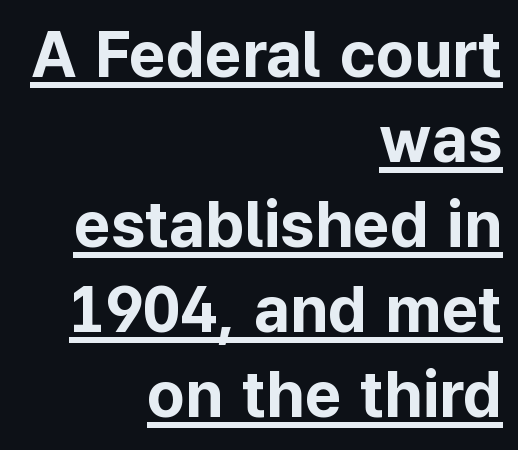
The image shows 64 px bold sans-serif type, upright; set right-aligned, normal line spacing (1.33x), normal letter spacing, underlined; low stroke contrast and a medium x-height.
